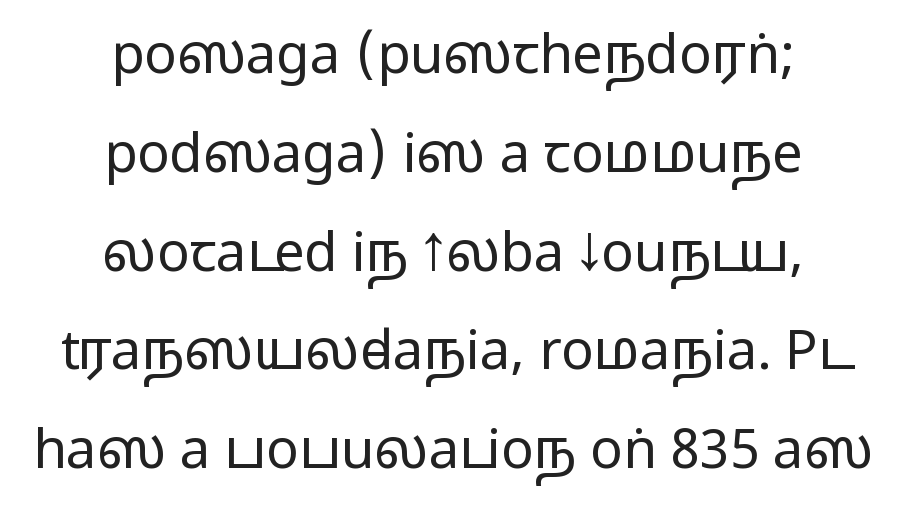
Q: Is the text bold? A: No.
Q: Is the text italic (slanted)? A: No, it is upright.
Q: Is the typeface a serif or a sans-serif typeface? A: Sans-serif.
Q: Is the text underlined? A: No.
Q: How is the paragraph aligned? A: Centered.
Q: Is the spacing between letters normal or unusually wide? A: Normal.
Q: Width (condensed, normal, or wide)? A: Wide.
Q: Stroke contrast? A: Low.
Q: x-height? A: Medium.
Q: Monospaced? A: No.
